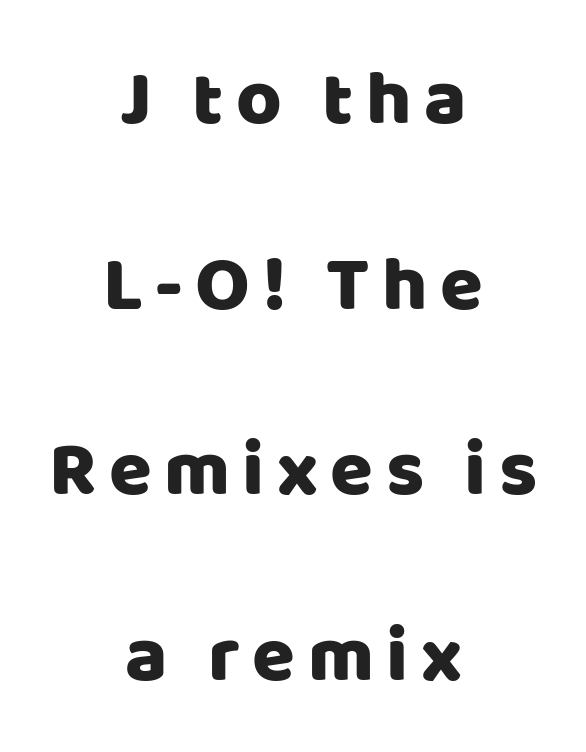
{"serif": "no", "italic": "no", "width": "normal", "stroke_contrast": "low", "x_height": "large", "monospaced": "no", "underline": "no", "align": "center", "line_spacing": "loose", "line_spacing_ratio": 2.38, "glyph_px": 78}
